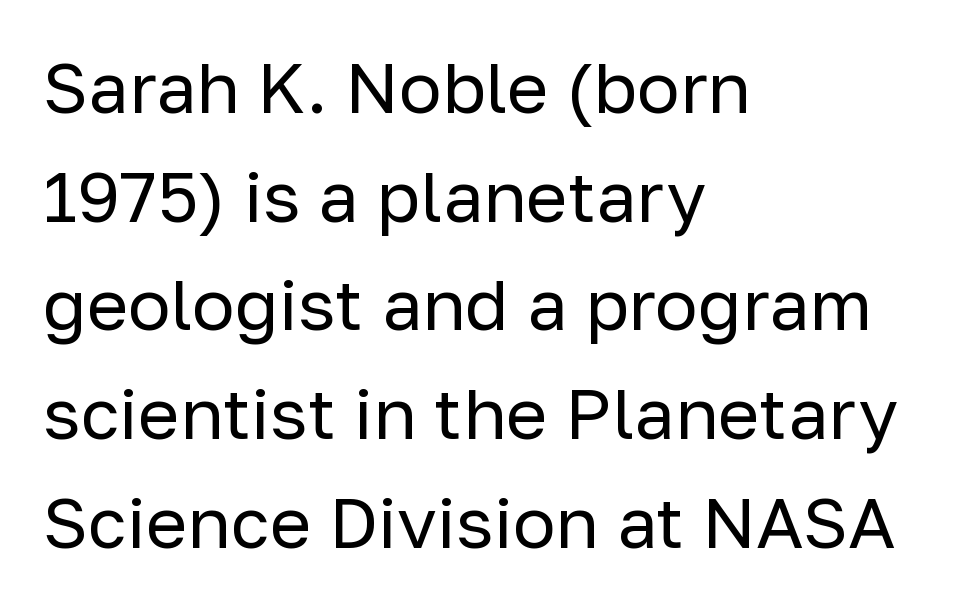
The image shows 71 px regular-weight sans-serif type, upright; set left-aligned, normal line spacing (1.53x), normal letter spacing, not underlined; low stroke contrast and a medium x-height.
